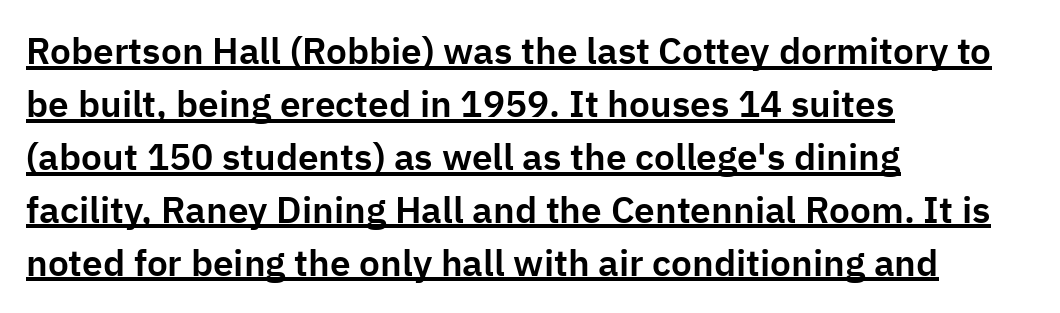
The image shows 37 px sans-serif type, upright; set left-aligned, normal line spacing (1.43x), normal letter spacing, underlined; low stroke contrast and a medium x-height.
